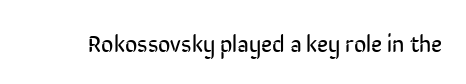
{"italic": "no", "bold": "no", "underline": "no", "letter_spacing": "normal", "letter_spacing_em": 0.0, "glyph_px": 24}
